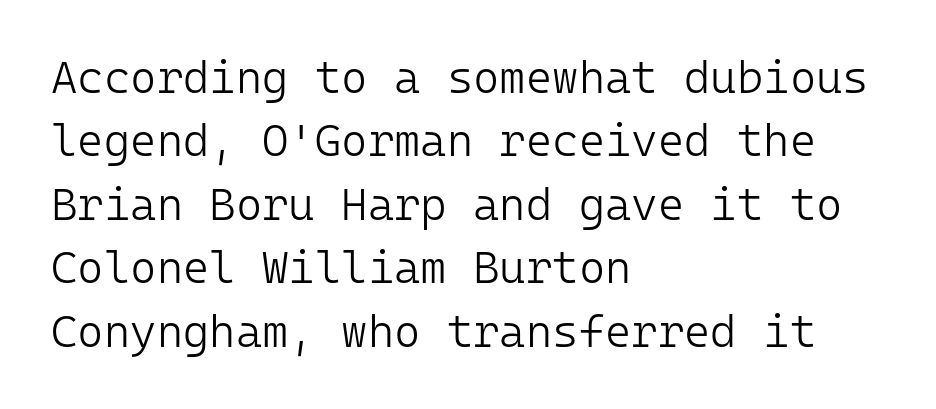
You could count columns in this text — the font is strictly monospaced. How would I describe the line gaps? Plain and ordinary. The letters carry no serifs — their stems end cleanly without finishing strokes. Ascenders rise straight up at ninety degrees.
